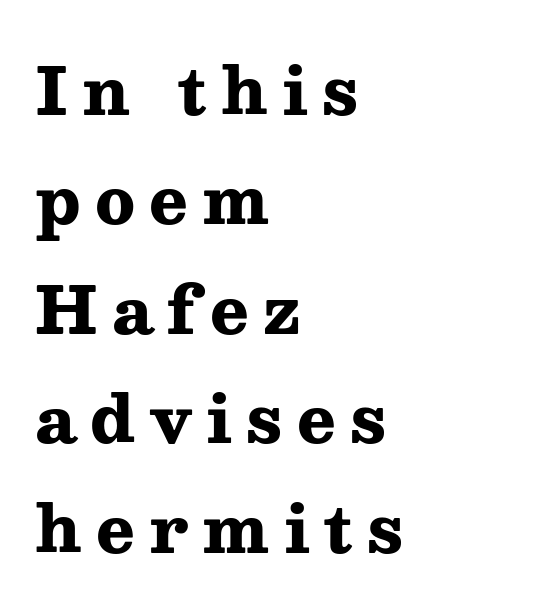
I'd call this a serif setting — the letters wear small feet. The letters are spread apart with noticeably loose tracking. Words float on clear page, feet unadorned. Think of a printed novel: that variable character pitch is what you see here. Does the weight exceed regular? Yes, all the way to bold.
